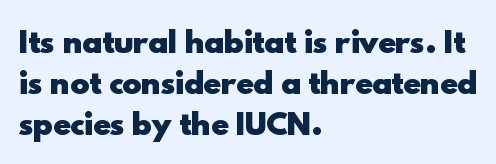
Descender tails drop into unmarked territory. Spacing verdict: proportional, widths tailored to each character. Each line starts at the same left margin while the right side varies. Caption: standard tracking, unaltered. These lines carry a lot of weight — the face is fully bold.
